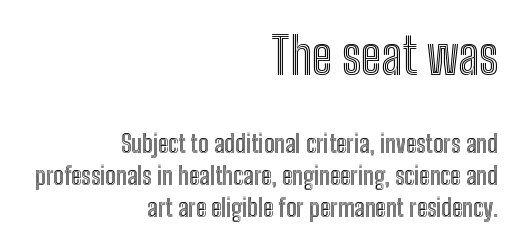
Character widths vary here, with narrow letters taking less room than wide ones. The specimen reads as upright at a glance. Larger block? The one above; the one below is distinctly smaller. Spacing between characters is what you'd get straight out of the box. Just letters on the line, the space beneath them empty. The lines sit at an ordinary, default distance from one another.
